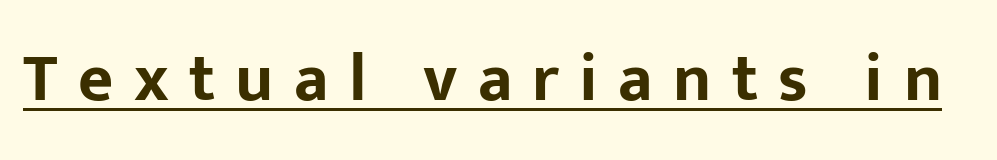
Q: Is the text bold? A: Yes.
Q: Is the text italic (slanted)? A: No, it is upright.
Q: Is the typeface a serif or a sans-serif typeface? A: Sans-serif.
Q: Is the text underlined? A: Yes.
Q: Is the spacing between letters normal or unusually wide? A: Unusually wide.
Q: Width (condensed, normal, or wide)? A: Normal.
Q: Stroke contrast? A: Low.
Q: x-height? A: Medium.
Q: Monospaced? A: No.
